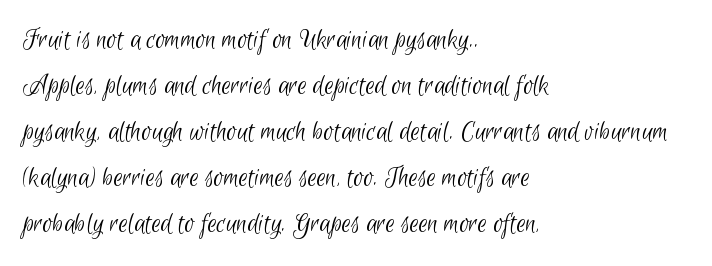
{"serif": "no", "bold": "no", "weight": "light", "width": "condensed", "stroke_contrast": "low", "x_height": "small", "monospaced": "no", "underline": "no", "align": "left", "line_spacing": "normal", "line_spacing_ratio": 1.59, "letter_spacing": "normal", "letter_spacing_em": 0.0, "glyph_px": 29}
